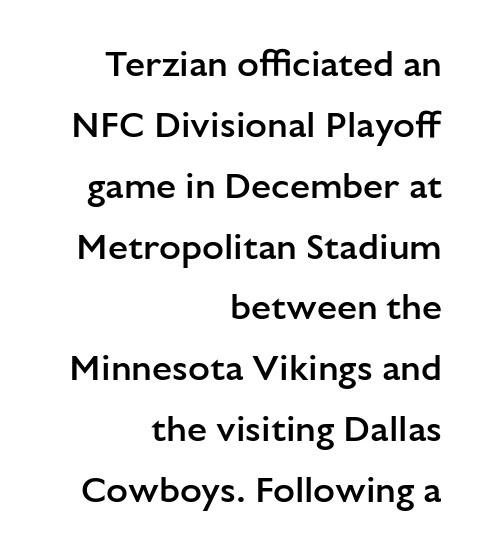
{"serif": "no", "italic": "no", "bold": "semi", "weight": "semibold", "width": "normal", "stroke_contrast": "low", "x_height": "medium", "monospaced": "no", "underline": "no", "align": "right", "line_spacing": "normal", "line_spacing_ratio": 1.69, "letter_spacing": "normal", "letter_spacing_em": 0.0, "glyph_px": 36}
